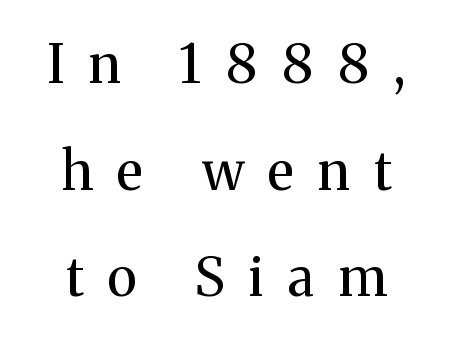
Characters follow at a spacing far wider than the type designer built in. Stem width sits at or under what a default text font uses. The rendering positions every line midway between the sides. The foot of each line stays bare and open. Note the varied advance widths — an 'i' is clearly narrower than an 'm'.
